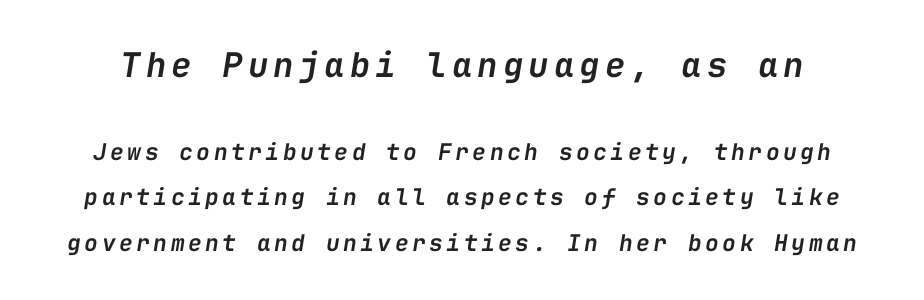
Q: Is the text bold? A: Semi-bold.
Q: Is the text italic (slanted)? A: Yes, it leans right by about 9 degrees.
Q: Is the text underlined? A: No.
Q: Is the spacing between lines tight, normal or loose? A: Loose.
Q: Which block of text is set in a larger size, the first (top) or the second (bottom)? A: The first (top) one.
Q: Width (condensed, normal, or wide)? A: Normal.
Q: Stroke contrast? A: Low.
Q: x-height? A: Medium.
Q: Monospaced? A: Yes.
